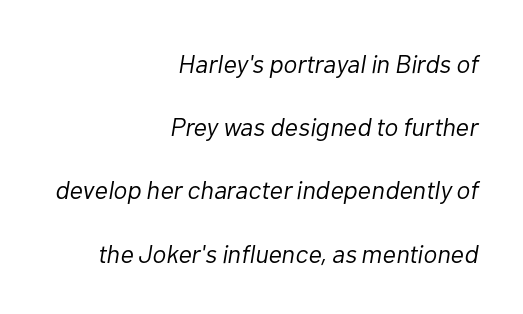
{"italic": "yes", "lean": "right", "slant_degrees": 10, "bold": "no", "underline": "no", "align": "right", "line_spacing": "loose", "line_spacing_ratio": 2.43, "letter_spacing": "normal", "letter_spacing_em": 0.0, "glyph_px": 26}
